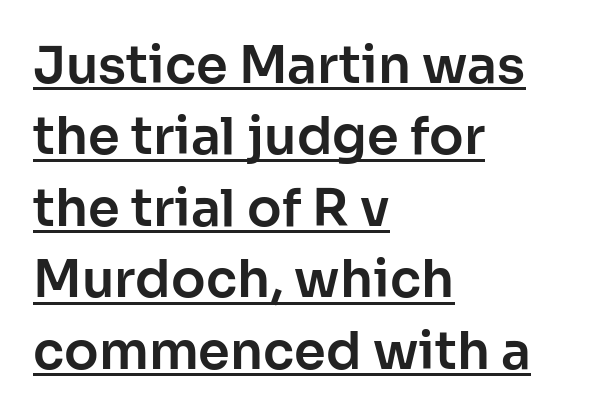
{"serif": "no", "italic": "no", "width": "normal", "stroke_contrast": "low", "x_height": "medium", "monospaced": "no", "underline": "yes", "align": "left", "line_spacing": "normal", "line_spacing_ratio": 1.4, "letter_spacing": "normal", "letter_spacing_em": 0.0, "glyph_px": 51}
